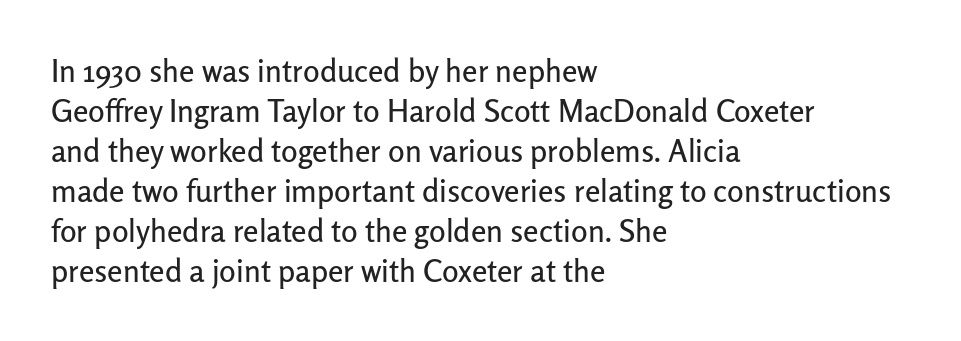
{"serif": "no", "italic": "no", "width": "normal", "stroke_contrast": "low", "x_height": "medium", "monospaced": "no", "underline": "no", "align": "left", "line_spacing": "normal", "line_spacing_ratio": 1.29, "letter_spacing": "normal", "letter_spacing_em": 0.0, "glyph_px": 31}
